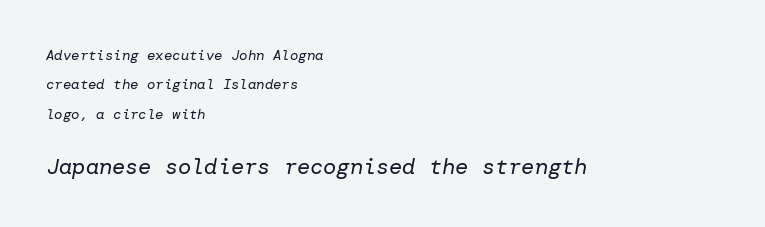
The image shows 22 px text type, italic (leaning right); set left-aligned, loose line spacing (2.1x), normal letter spacing, not underlined; the second (bottom) block is 1.57x larger.
